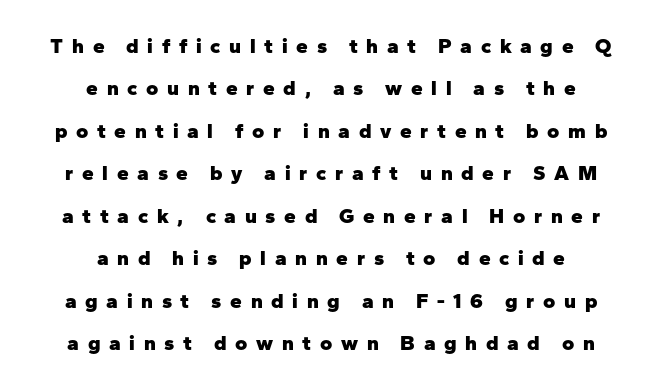
The typesetter chose a symmetrical, centered arrangement here. This sample uses an upright cut, with every glyph sitting square on the baseline. Its strokes are broad and dark, the hallmark of bold type. The space between consecutive lines is lavish. No word sits above an underline. The face used here is rendered with a markedly widened letterfit.
